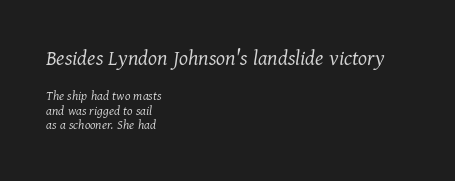
The image shows 23 px text type, italic (leaning right); set left-aligned, tight line spacing (1.04x), normal letter spacing, not underlined; the first (top) block is 1.64x larger.
